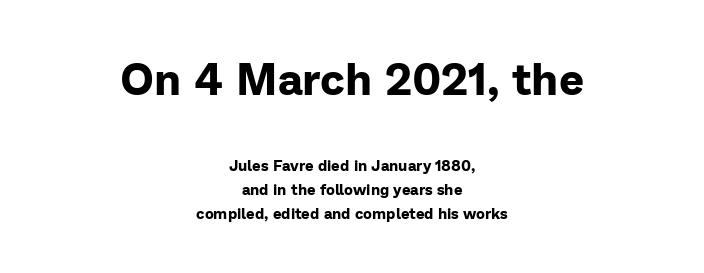
The image shows 44 px bold sans-serif type, upright; set centered, normal line spacing (1.59x), normal letter spacing, not underlined; the first (top) block is 2.93x larger; low stroke contrast and a medium x-height.
